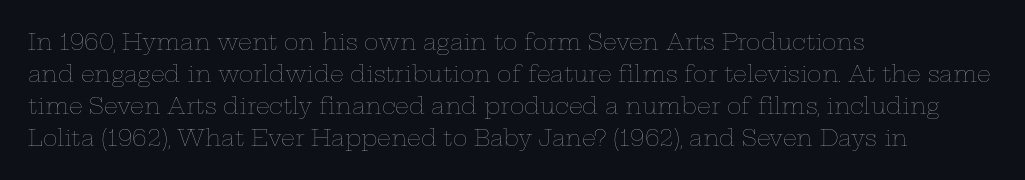
This sample uses an upright cut, with every glyph sitting square on the baseline. Check the space under the baseline: it is left empty. These lines are set flush left with a ragged right edge. Weight: not bold — regular or lighter.
